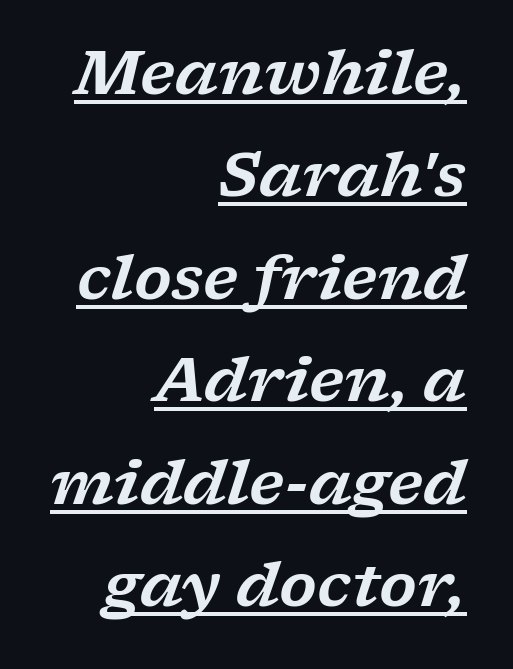
Q: Is the text italic (slanted)? A: Yes, it leans right by about 17 degrees.
Q: Is the typeface a serif or a sans-serif typeface? A: Serif.
Q: Is the text underlined? A: Yes.
Q: How is the paragraph aligned? A: Right-aligned.
Q: Is the spacing between letters normal or unusually wide? A: Normal.
Q: Is the spacing between lines tight, normal or loose? A: Normal.
Q: Width (condensed, normal, or wide)? A: Wide.
Q: Stroke contrast? A: Low.
Q: x-height? A: Medium.
Q: Monospaced? A: No.
